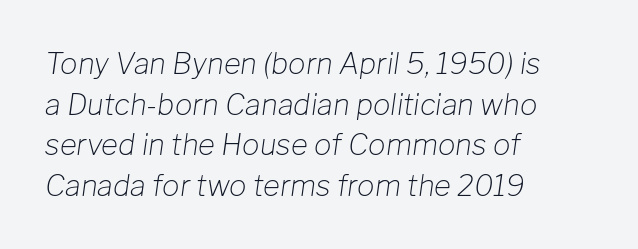
{"italic": "yes", "lean": "right", "slant_degrees": 8, "bold": "no", "weight": "light", "width": "normal", "stroke_contrast": "low", "x_height": "medium", "monospaced": "no", "underline": "no", "align": "left", "line_spacing": "normal", "line_spacing_ratio": 1.4, "letter_spacing": "normal", "letter_spacing_em": 0.0, "glyph_px": 29}
